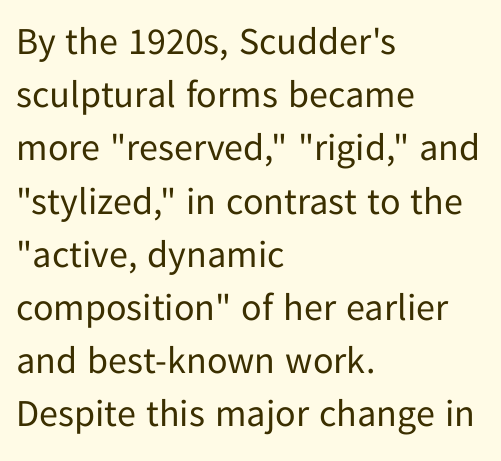
The image shows 38 px regular-weight sans-serif type, upright; set left-aligned, normal line spacing (1.4x), normal letter spacing, not underlined; low stroke contrast and a medium x-height.
